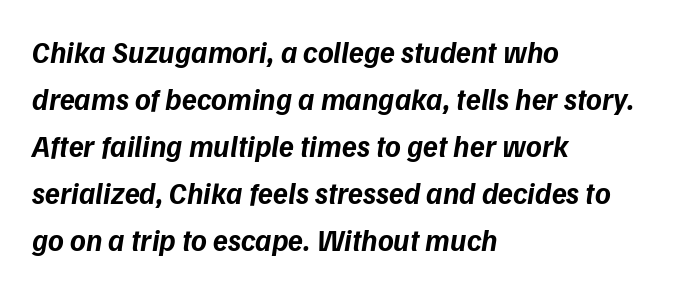
{"italic": "yes", "lean": "right", "slant_degrees": 9, "bold": "yes", "weight": "bold", "width": "normal", "stroke_contrast": "low", "x_height": "medium", "monospaced": "no", "underline": "no", "align": "left", "line_spacing": "normal", "line_spacing_ratio": 1.57, "letter_spacing": "normal", "letter_spacing_em": 0.0, "glyph_px": 30}
